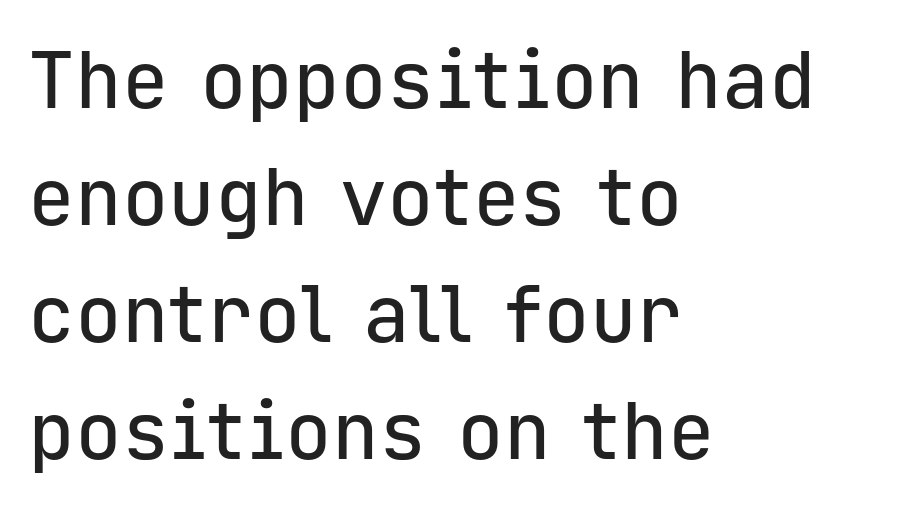
The image shows 78 px sans-serif type, upright, monospaced; set left-aligned, normal line spacing (1.5x), normal letter spacing, not underlined; low stroke contrast and a medium x-height.
